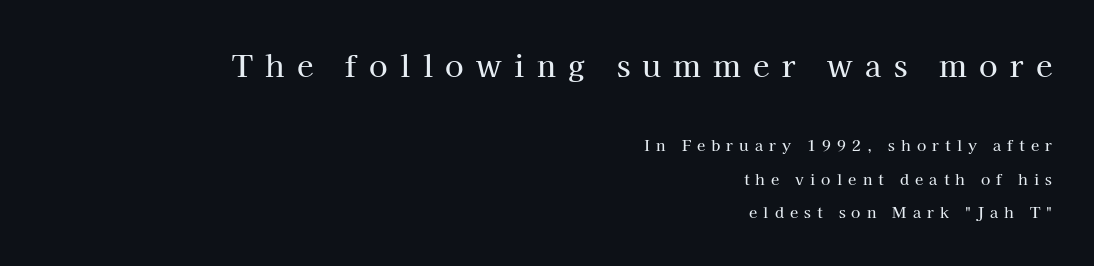
Q: Is the text italic (slanted)? A: No, it is upright.
Q: Is the typeface a serif or a sans-serif typeface? A: Serif.
Q: Is the text underlined? A: No.
Q: How is the paragraph aligned? A: Right-aligned.
Q: Is the spacing between letters normal or unusually wide? A: Unusually wide.
Q: Is the spacing between lines tight, normal or loose? A: Loose.
Q: Which block of text is set in a larger size, the first (top) or the second (bottom)? A: The first (top) one.
Q: Width (condensed, normal, or wide)? A: Normal.
Q: Stroke contrast? A: High.
Q: x-height? A: Medium.
Q: Monospaced? A: No.
